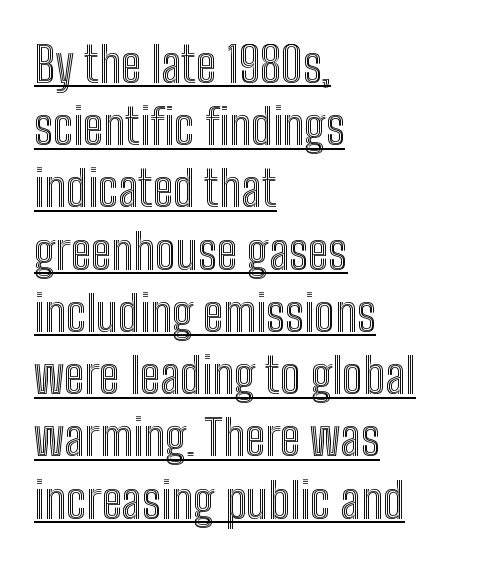
{"italic": "no", "width": "condensed", "x_height": "medium", "monospaced": "no", "underline": "yes", "align": "left", "line_spacing": "normal", "line_spacing_ratio": 1.27, "letter_spacing": "normal", "letter_spacing_em": 0.0, "glyph_px": 49}
